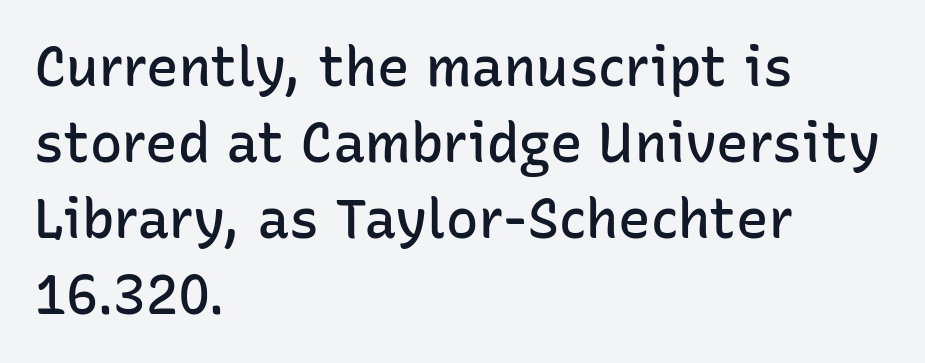
Q: Is the text bold? A: Semi-bold.
Q: Is the text italic (slanted)? A: No, it is upright.
Q: Is the typeface a serif or a sans-serif typeface? A: Sans-serif.
Q: Is the text underlined? A: No.
Q: How is the paragraph aligned? A: Left-aligned.
Q: Is the spacing between letters normal or unusually wide? A: Normal.
Q: Is the spacing between lines tight, normal or loose? A: Normal.
Q: Width (condensed, normal, or wide)? A: Normal.
Q: Stroke contrast? A: Low.
Q: x-height? A: Medium.
Q: Monospaced? A: No.
